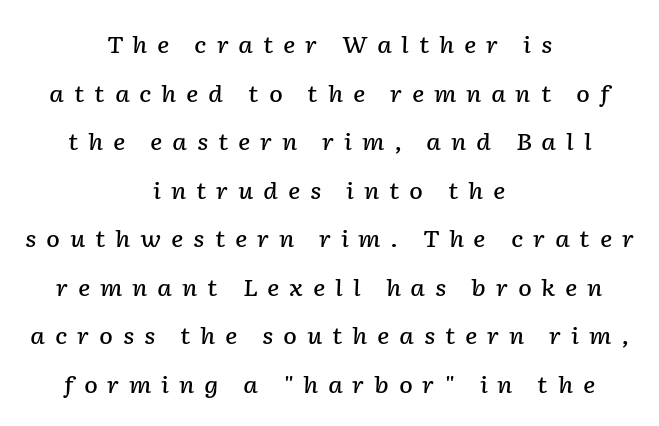
{"italic": "yes", "lean": "right", "slant_degrees": 2, "bold": "semi", "underline": "no", "align": "center", "line_spacing": "loose", "line_spacing_ratio": 2.11, "letter_spacing": "wide", "letter_spacing_em": 0.42, "glyph_px": 23}
